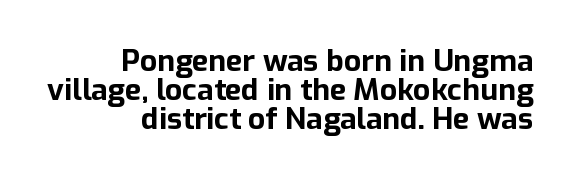
Upright lettering throughout. Character widths vary here, with narrow letters taking less room than wide ones. The passage shown has conventional tracking throughout. This rendering features lettering with no underline. The characters look thick and weighty, a clear bold. The lines in this sample share a right terminus and differ only in where they begin.
